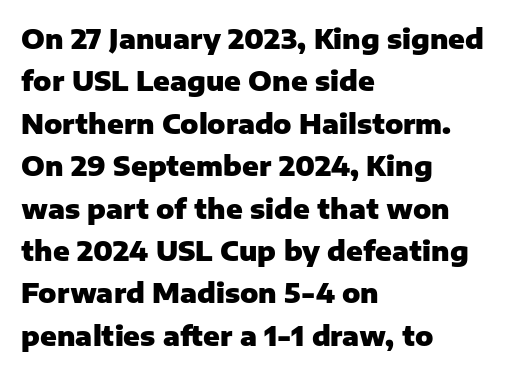
The image shows 27 px bold type, upright; set left-aligned, normal line spacing (1.57x), normal letter spacing, not underlined.
